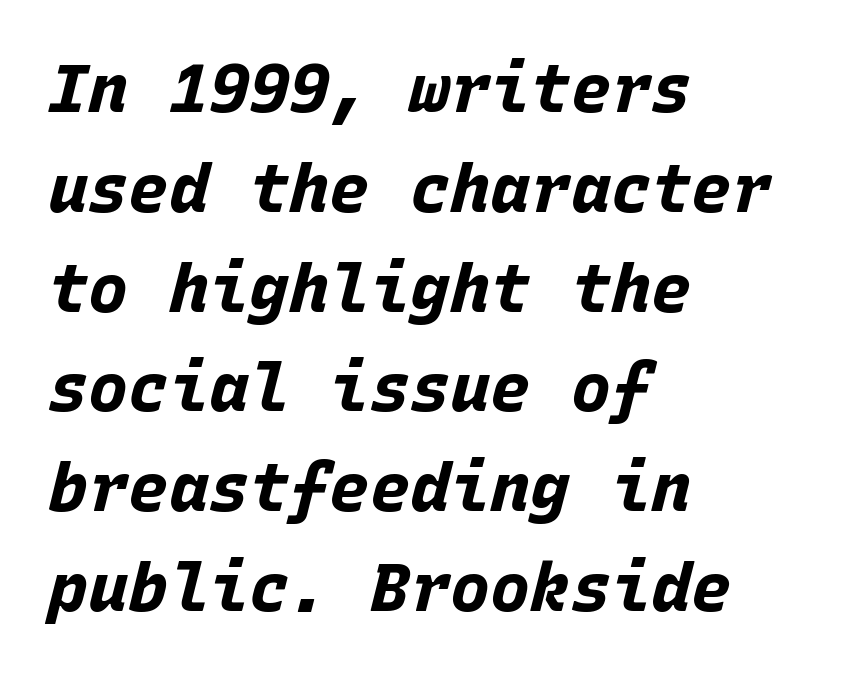
Q: Is the text bold? A: Yes.
Q: Is the text italic (slanted)? A: Yes, it leans right by about 15 degrees.
Q: Is the text underlined? A: No.
Q: How is the paragraph aligned? A: Left-aligned.
Q: Is the spacing between letters normal or unusually wide? A: Normal.
Q: Is the spacing between lines tight, normal or loose? A: Normal.
Q: Width (condensed, normal, or wide)? A: Normal.
Q: Stroke contrast? A: Low.
Q: x-height? A: Large.
Q: Monospaced? A: Yes.
